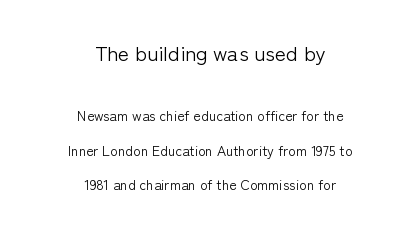
{"italic": "no", "bold": "no", "underline": "no", "align": "center", "line_spacing": "loose", "line_spacing_ratio": 2.46, "letter_spacing": "normal", "letter_spacing_em": 0.0, "larger_block": "first", "size_ratio": 1.5, "glyph_px": 21}
